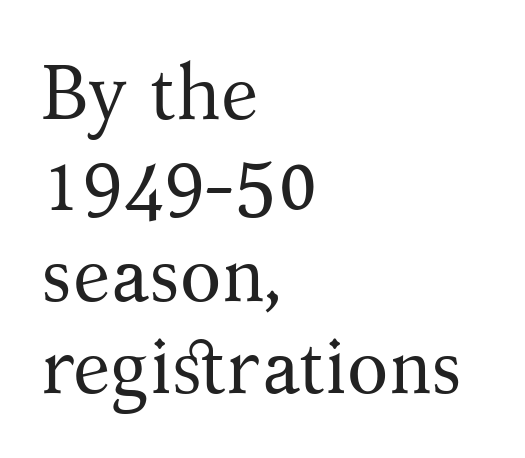
{"serif": "yes", "italic": "no", "bold": "no", "weight": "regular", "width": "normal", "stroke_contrast": "medium", "x_height": "medium", "monospaced": "no", "underline": "no", "align": "left", "line_spacing_ratio": 1.2, "letter_spacing": "normal", "letter_spacing_em": 0.0, "glyph_px": 76}
